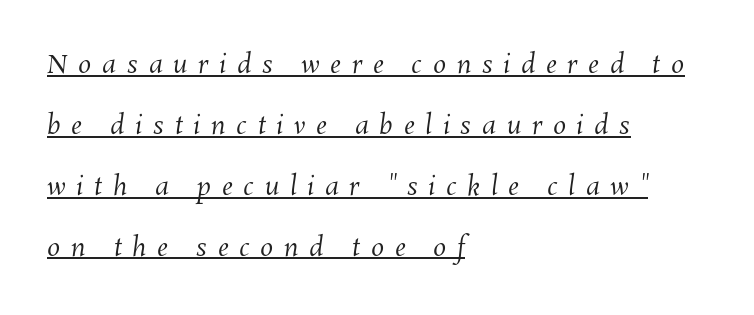
Q: Is the text bold? A: No.
Q: Is the text underlined? A: Yes.
Q: How is the paragraph aligned? A: Left-aligned.
Q: Is the spacing between letters normal or unusually wide? A: Unusually wide.
Q: Is the spacing between lines tight, normal or loose? A: Loose.
